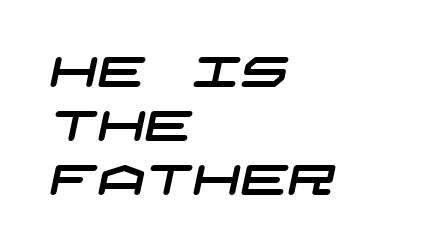
Q: Is the typeface a serif or a sans-serif typeface? A: Sans-serif.
Q: Is the text underlined? A: No.
Q: How is the paragraph aligned? A: Left-aligned.
Q: Is the spacing between letters normal or unusually wide? A: Normal.
Q: Is the spacing between lines tight, normal or loose? A: Normal.
Q: Width (condensed, normal, or wide)? A: Wide.
Q: Stroke contrast? A: Low.
Q: x-height? A: Large.
